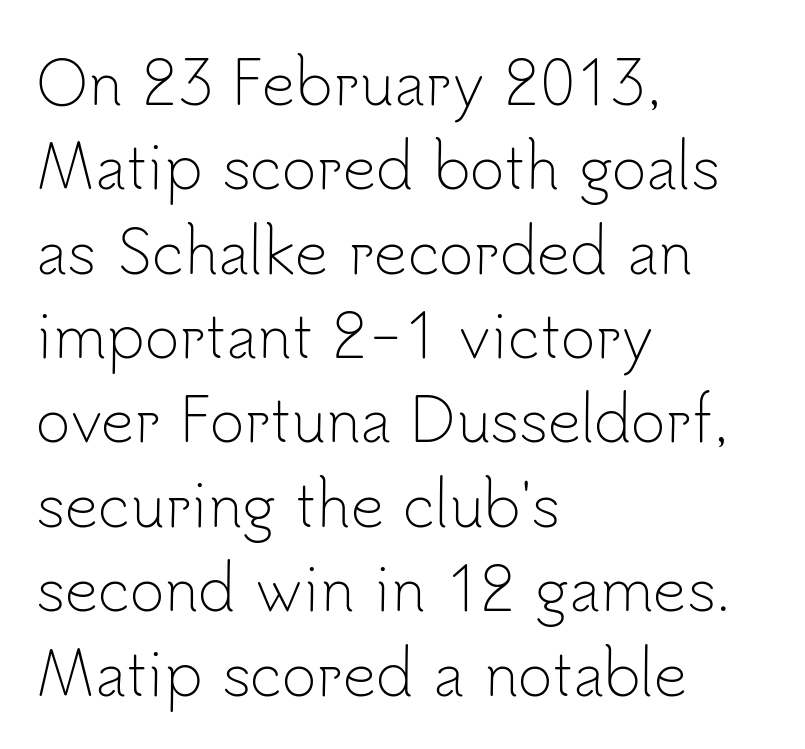
The typeface chosen for these lines omits serifs. Beneath every word, the page is bare. Upright lettering throughout. The rows are spaced the way most documents space them. Character widths vary here, with narrow letters taking less room than wide ones.
